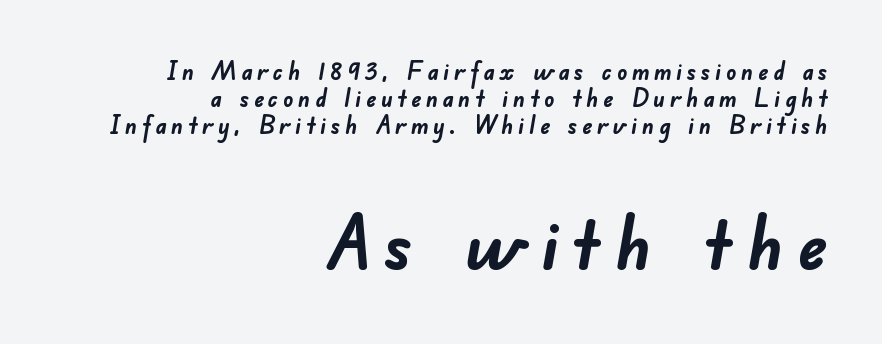
Q: Is the text bold? A: Yes.
Q: Is the typeface a serif or a sans-serif typeface? A: Sans-serif.
Q: Is the text underlined? A: No.
Q: How is the paragraph aligned? A: Right-aligned.
Q: Is the spacing between lines tight, normal or loose? A: Tight.
Q: Which block of text is set in a larger size, the first (top) or the second (bottom)? A: The second (bottom) one.
Q: Width (condensed, normal, or wide)? A: Normal.
Q: Stroke contrast? A: Low.
Q: x-height? A: Small.
Q: Monospaced? A: No.
